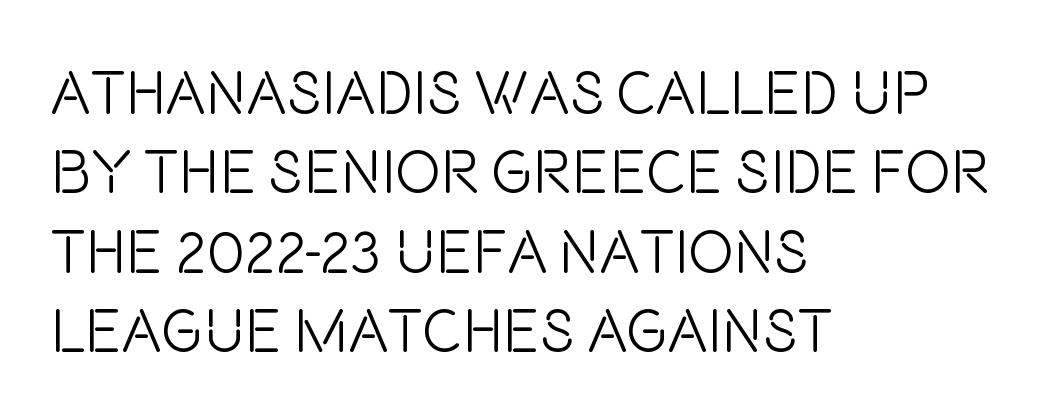
The image shows 61 px light, condensed sans-serif type, upright; set left-aligned, normal line spacing (1.3x), normal letter spacing, not underlined; low stroke contrast and a large x-height.
